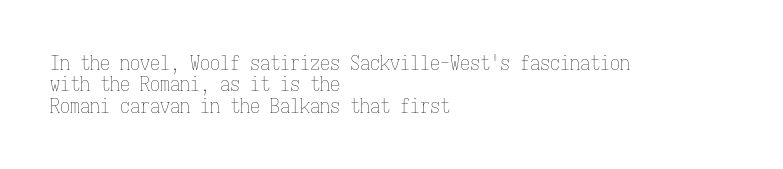
Q: Is the text bold? A: No.
Q: Is the text italic (slanted)? A: No, it is upright.
Q: Is the text underlined? A: No.
Q: How is the paragraph aligned? A: Left-aligned.
Q: Is the spacing between letters normal or unusually wide? A: Normal.
Q: Is the spacing between lines tight, normal or loose? A: Tight.
